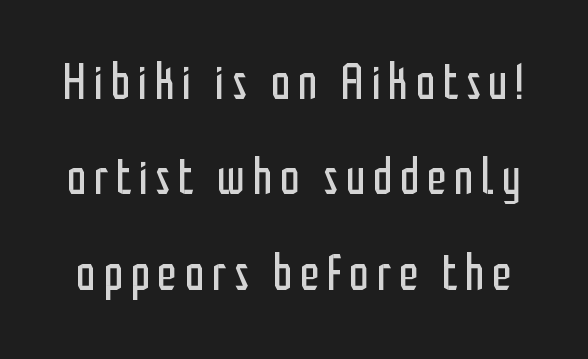
Every stem runs plumb, perpendicular to the baseline. Honestly, there is no underline to notice here at all. Quick note: interline space is abundant. These lines are rendered in a variable-pitch font.
